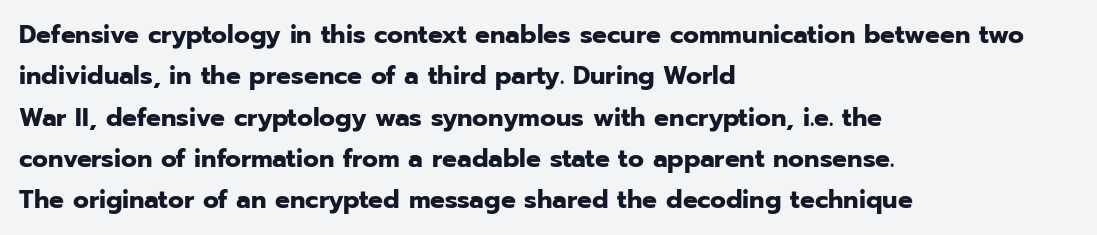
{"italic": "no", "bold": "yes", "underline": "no", "align": "left", "line_spacing": "normal", "line_spacing_ratio": 1.59, "letter_spacing": "normal", "letter_spacing_em": 0.0, "glyph_px": 26}
